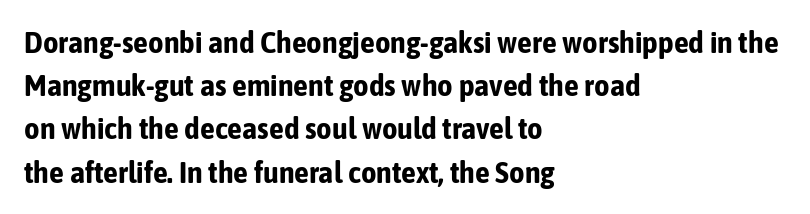
Q: Is the text bold? A: Yes.
Q: Is the text italic (slanted)? A: No, it is upright.
Q: Is the typeface a serif or a sans-serif typeface? A: Sans-serif.
Q: Is the text underlined? A: No.
Q: How is the paragraph aligned? A: Left-aligned.
Q: Is the spacing between letters normal or unusually wide? A: Normal.
Q: Is the spacing between lines tight, normal or loose? A: Normal.
Q: Width (condensed, normal, or wide)? A: Condensed.
Q: Stroke contrast? A: Low.
Q: x-height? A: Medium.
Q: Monospaced? A: No.
